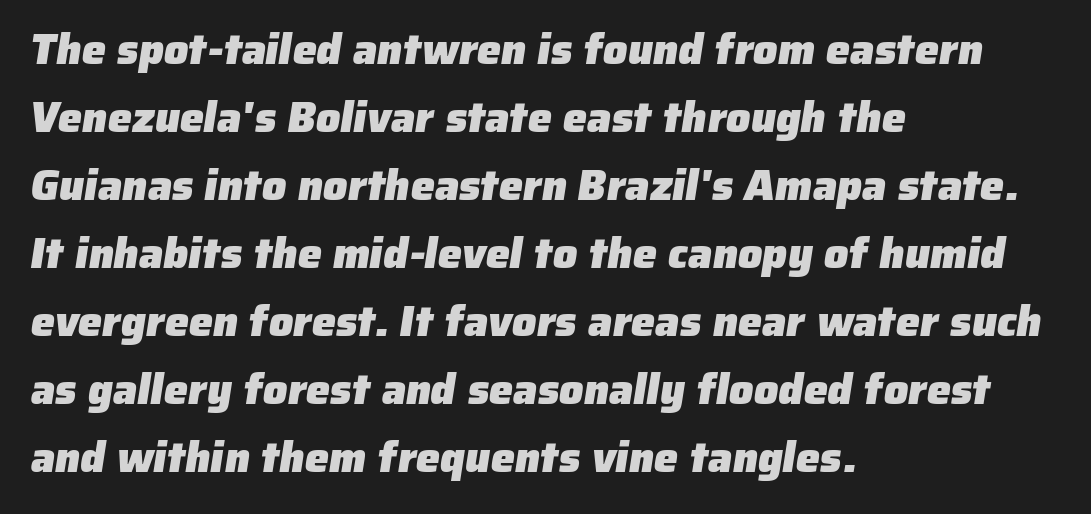
The image shows 43 px heavy sans-serif type; set left-aligned, normal line spacing (1.58x), normal letter spacing, not underlined; low stroke contrast and a medium x-height.
